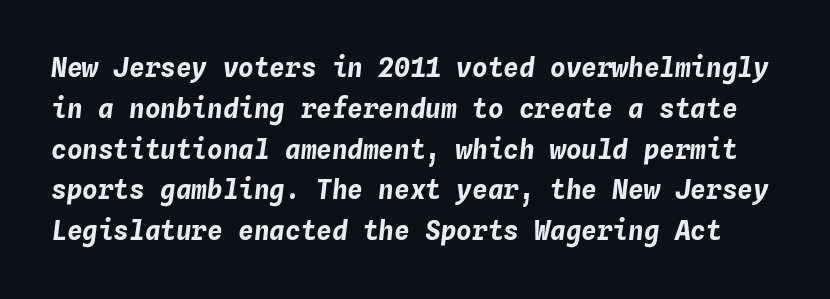
{"italic": "yes", "lean": "right", "slant_degrees": 4, "bold": "yes", "underline": "no", "line_spacing": "normal", "line_spacing_ratio": 1.57, "letter_spacing": "normal", "letter_spacing_em": 0.0, "glyph_px": 26}
